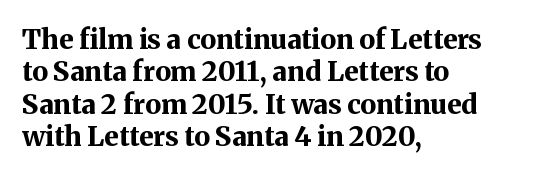
The space directly below the letters is spotless. Heavy-handed strokes throughout: this text is bold. If you drew a ruler down the left edge, every line would touch it. Italic: no, the glyphs are upright roman. Nobody touched the tracking dial on this one.
